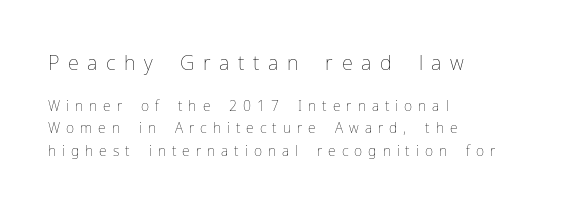
Q: Is the text bold? A: No.
Q: Is the text italic (slanted)? A: No, it is upright.
Q: Is the text underlined? A: No.
Q: How is the paragraph aligned? A: Left-aligned.
Q: Is the spacing between letters normal or unusually wide? A: Unusually wide.
Q: Is the spacing between lines tight, normal or loose? A: Normal.
Q: Which block of text is set in a larger size, the first (top) or the second (bottom)? A: The first (top) one.
